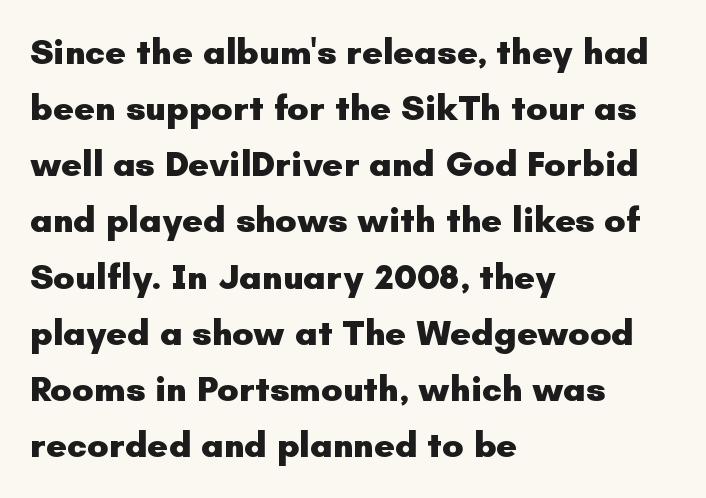
The image shows 36 px heavy sans-serif type, upright; set left-aligned, normal line spacing (1.56x), normal letter spacing, not underlined; low stroke contrast and a small x-height.
